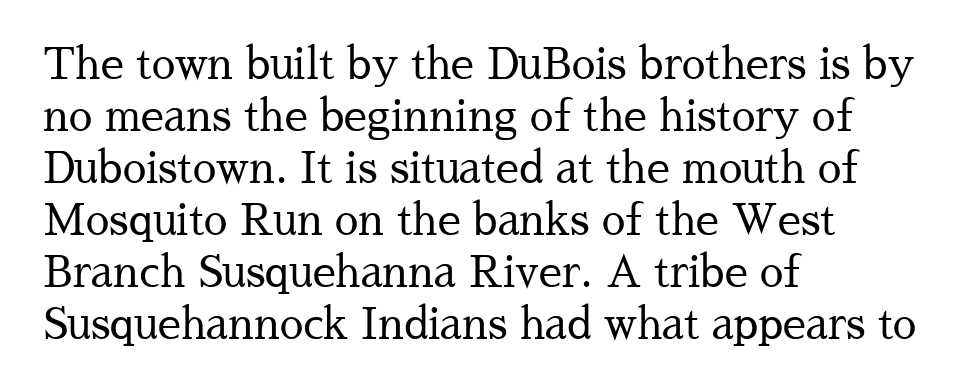
{"serif": "yes", "italic": "no", "bold": "no", "weight": "regular", "width": "normal", "stroke_contrast": "medium", "x_height": "medium", "monospaced": "no", "underline": "no", "align": "left", "line_spacing_ratio": 1.24, "letter_spacing": "normal", "letter_spacing_em": 0.0, "glyph_px": 42}
